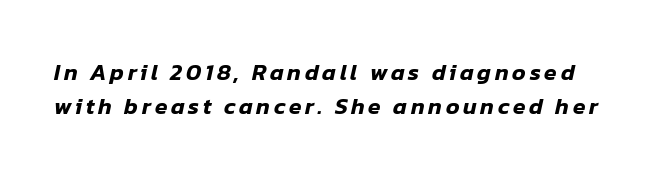
The image shows 23 px text type, italic (leaning right); set normal line spacing (1.47x), not underlined.
